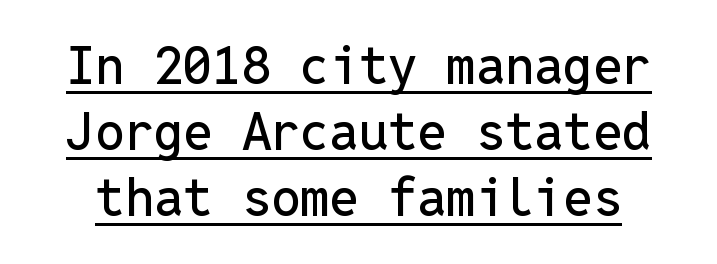
{"serif": "no", "italic": "no", "width": "normal", "stroke_contrast": "low", "x_height": "medium", "monospaced": "yes", "underline": "yes", "line_spacing": "normal", "line_spacing_ratio": 1.27, "letter_spacing": "normal", "letter_spacing_em": 0.0, "glyph_px": 52}
